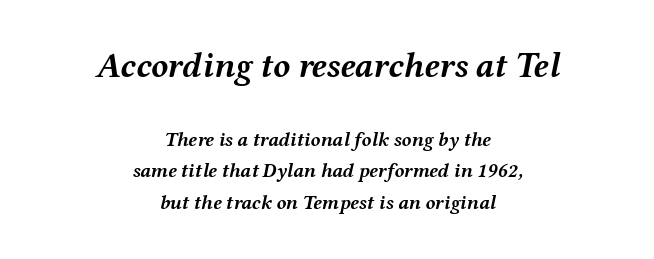
{"italic": "yes", "lean": "right", "slant_degrees": 12, "bold": "yes", "weight": "semibold", "width": "wide", "stroke_contrast": "medium", "x_height": "medium", "monospaced": "no", "underline": "no", "align": "center", "line_spacing": "normal", "line_spacing_ratio": 1.57, "letter_spacing": "normal", "letter_spacing_em": 0.0, "larger_block": "first", "size_ratio": 1.75, "glyph_px": 35}
